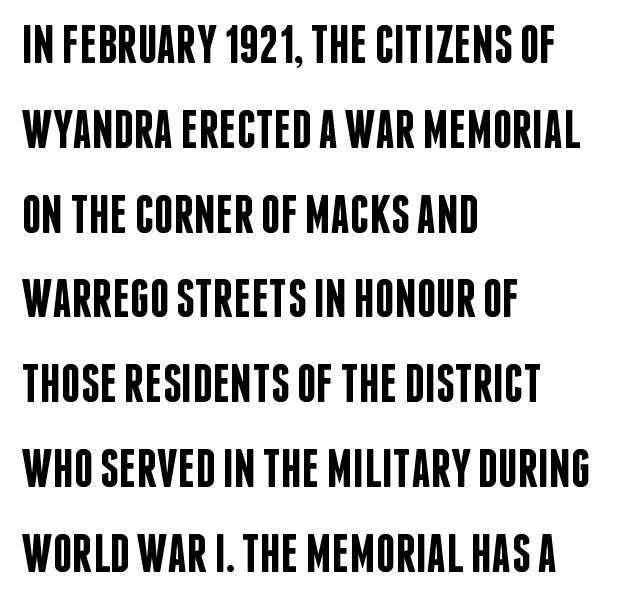
This sample has the flowing, uneven cadence of proportional lettering. Reading down the column, the eye jumps a familiar distance to each next line. The sample has been set in demibold, a notch under bold. Alignment: flush left.
